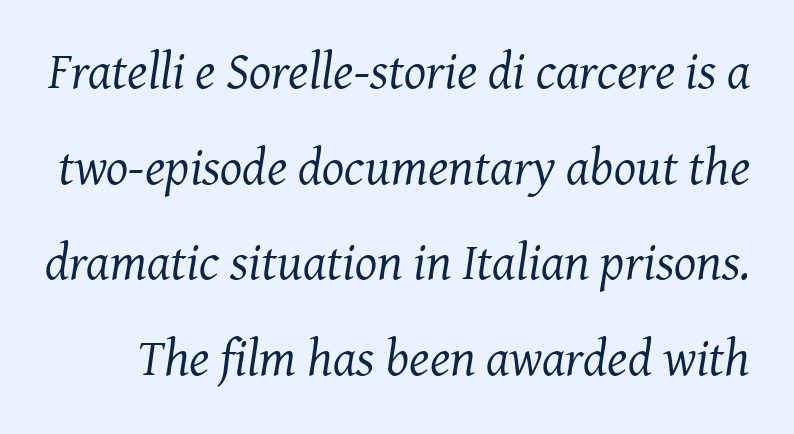
{"serif": "yes", "italic": "yes", "lean": "right", "slant_degrees": 7, "bold": "no", "weight": "regular", "width": "normal", "stroke_contrast": "medium", "x_height": "medium", "monospaced": "no", "underline": "no", "line_spacing_ratio": 1.84, "letter_spacing": "normal", "letter_spacing_em": 0.0, "glyph_px": 52}
